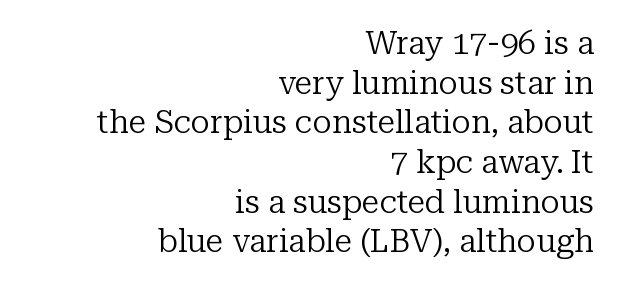
The image shows 32 px regular-weight serif type, upright; set right-aligned, line spacing 1.24x, normal letter spacing, not underlined; low stroke contrast and a medium x-height.
